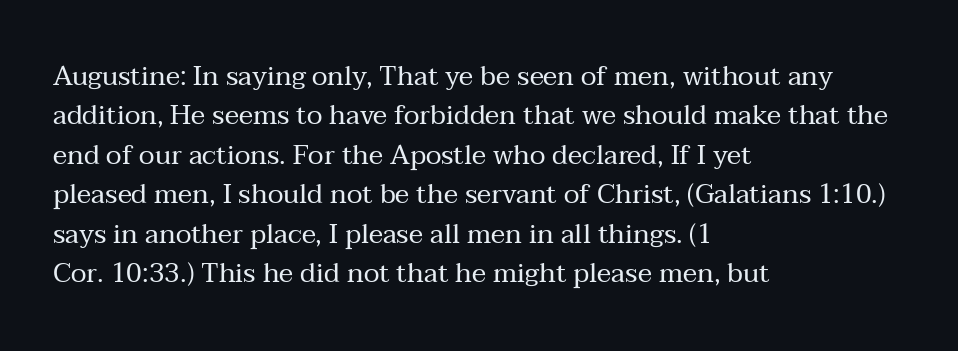
Q: Is the text bold? A: No.
Q: Is the text italic (slanted)? A: No, it is upright.
Q: Is the text underlined? A: No.
Q: How is the paragraph aligned? A: Left-aligned.
Q: Is the spacing between letters normal or unusually wide? A: Normal.
Q: Is the spacing between lines tight, normal or loose? A: Normal.
